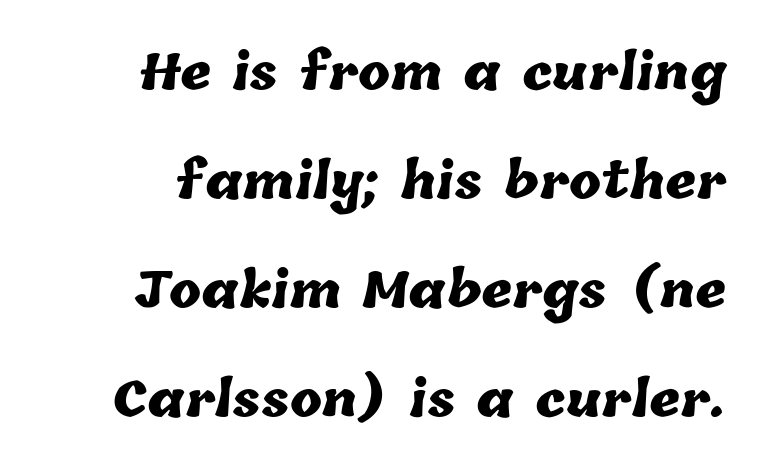
{"bold": "yes", "weight": "heavy", "width": "normal", "stroke_contrast": "low", "x_height": "medium", "monospaced": "no", "underline": "no", "align": "right", "line_spacing": "loose", "line_spacing_ratio": 2.27, "letter_spacing": "normal", "letter_spacing_em": 0.0, "glyph_px": 48}
